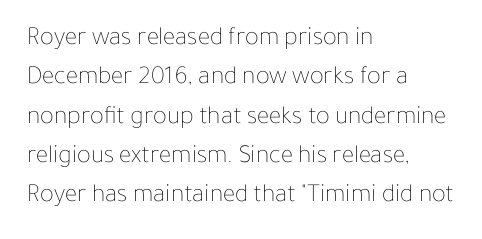
A typesetter would mark this as roman, not italic. Does the leading feel generous? No, just average. The typesetter chose a ragged-right arrangement here. The gaps between neighbouring characters are ordinary and unremarkable. Is this a heavy cut? Hardly; it is regular or lighter. The space directly below the letters is spotless.
